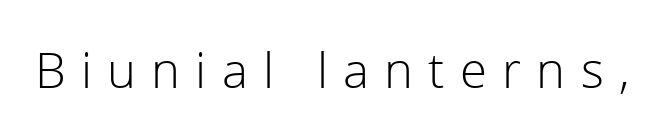
Q: Is the text bold? A: No.
Q: Is the text italic (slanted)? A: No, it is upright.
Q: Is the typeface a serif or a sans-serif typeface? A: Sans-serif.
Q: Is the text underlined? A: No.
Q: Is the spacing between letters normal or unusually wide? A: Unusually wide.
Q: Width (condensed, normal, or wide)? A: Normal.
Q: x-height? A: Medium.
Q: Monospaced? A: No.
